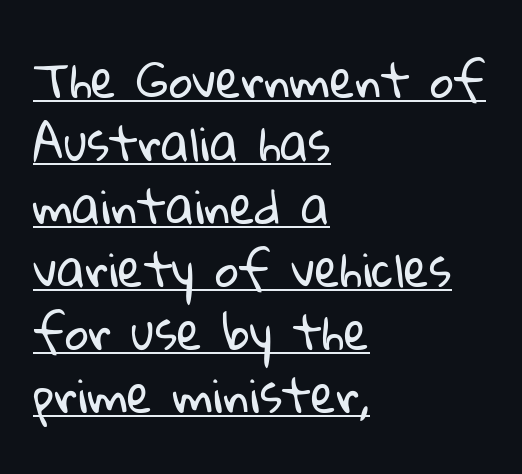
The image shows 46 px regular-weight sans-serif type; set left-aligned, normal line spacing (1.37x), normal letter spacing, underlined; low stroke contrast and a medium x-height.
